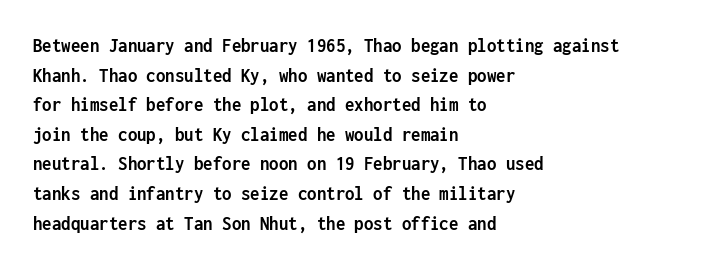
Q: Is the text bold? A: Yes.
Q: Is the text italic (slanted)? A: No, it is upright.
Q: Is the text underlined? A: No.
Q: How is the paragraph aligned? A: Left-aligned.
Q: Is the spacing between letters normal or unusually wide? A: Normal.
Q: Is the spacing between lines tight, normal or loose? A: Normal.
